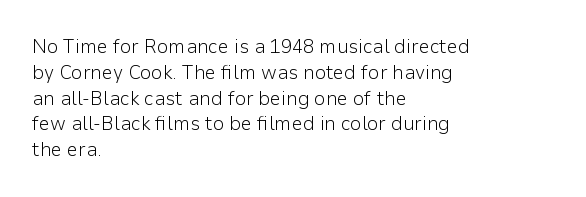
Interline gaps are of average width in this sample. Style check: upright. Tracking here is standard; glyphs follow each other at the usual distance. Stroke mass is kept to a normal reading level or below. Beneath every word, the page is bare. Leftover space on each line is placed entirely after the last word.
